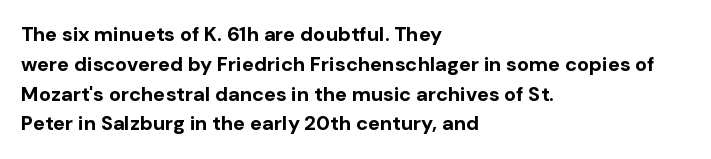
{"italic": "no", "bold": "yes", "underline": "no", "align": "left", "line_spacing": "normal", "line_spacing_ratio": 1.49, "letter_spacing": "normal", "letter_spacing_em": 0.0, "glyph_px": 20}
